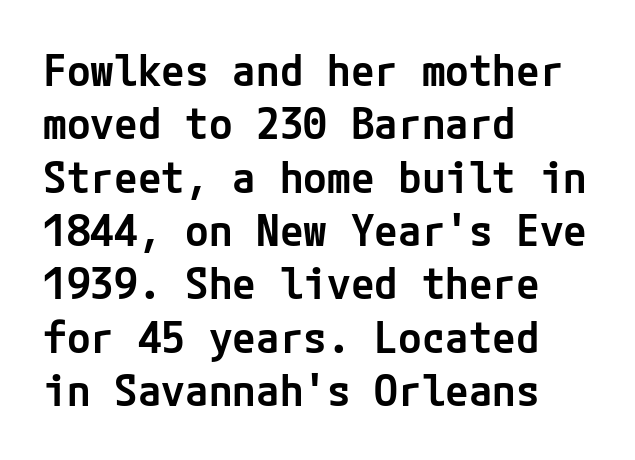
The compositor pushed each line to the left boundary. The type is set solid horizontally, with unmodified tracking. The area under the type is left untouched. A fair bit of extra ink — the face is semibold, not bold. Is this a sans? Yes — the strokes have no serifs.
